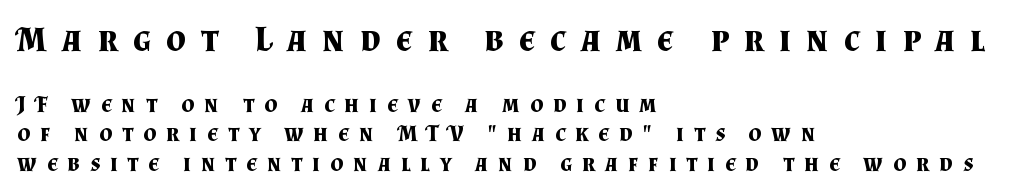
{"serif": "yes", "italic": "no", "bold": "yes", "weight": "bold", "width": "normal", "stroke_contrast": "medium", "x_height": "small", "monospaced": "no", "underline": "no", "align": "left", "line_spacing": "normal", "line_spacing_ratio": 1.28, "letter_spacing": "wide", "letter_spacing_em": 0.43, "larger_block": "first", "size_ratio": 1.52, "glyph_px": 35}
